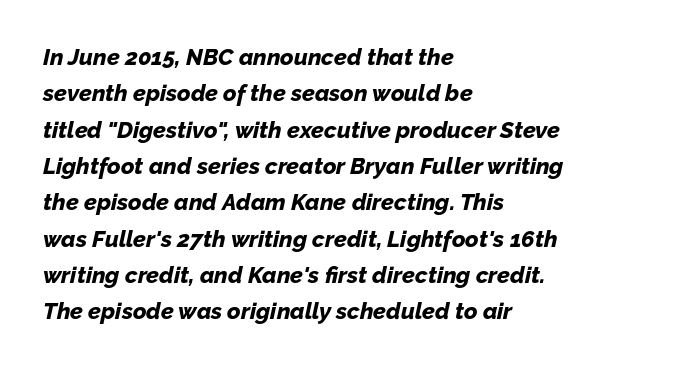
Q: Is the text bold? A: Yes.
Q: Is the text italic (slanted)? A: Yes, it leans right by about 12 degrees.
Q: Is the text underlined? A: No.
Q: How is the paragraph aligned? A: Left-aligned.
Q: Is the spacing between letters normal or unusually wide? A: Normal.
Q: Is the spacing between lines tight, normal or loose? A: Normal.
